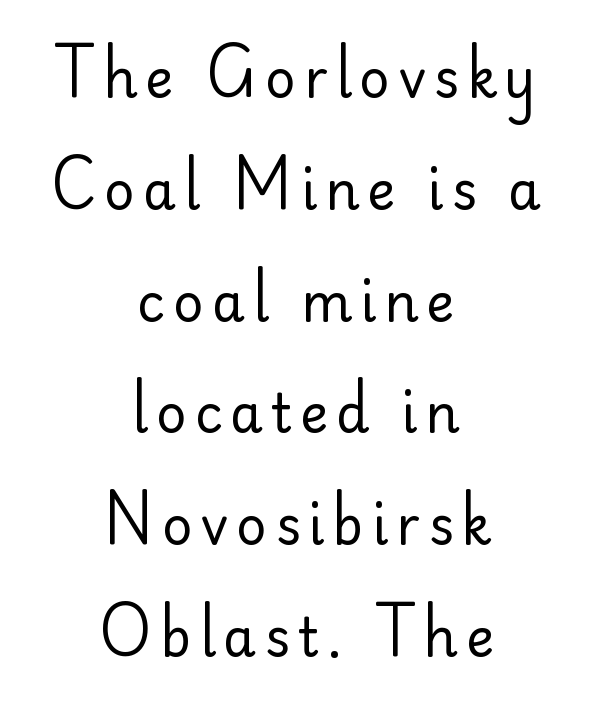
Q: Is the text bold? A: No.
Q: Is the text italic (slanted)? A: No, it is upright.
Q: Is the typeface a serif or a sans-serif typeface? A: Sans-serif.
Q: Is the text underlined? A: No.
Q: How is the paragraph aligned? A: Centered.
Q: Is the spacing between lines tight, normal or loose? A: Loose.
Q: Width (condensed, normal, or wide)? A: Normal.
Q: Stroke contrast? A: Low.
Q: x-height? A: Small.
Q: Monospaced? A: No.
